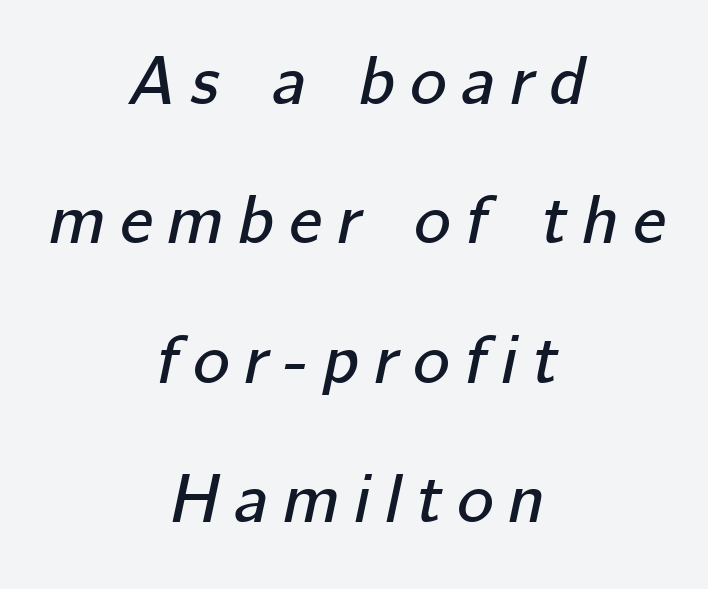
Looks like regular typesetting: each glyph gets only the width it needs. Each word looks stretched out because of the extra space between its letters. The baseline area is clear. Is there much room between lines? Yes — plenty of vertical air separates them.
